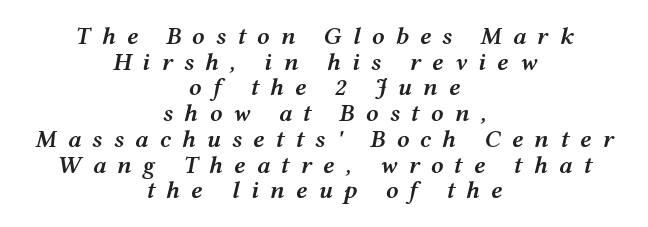
The image shows 25 px text type, italic (leaning right); set centered, tight line spacing (1.03x), unusually wide letter spacing (+0.44 em), not underlined.
